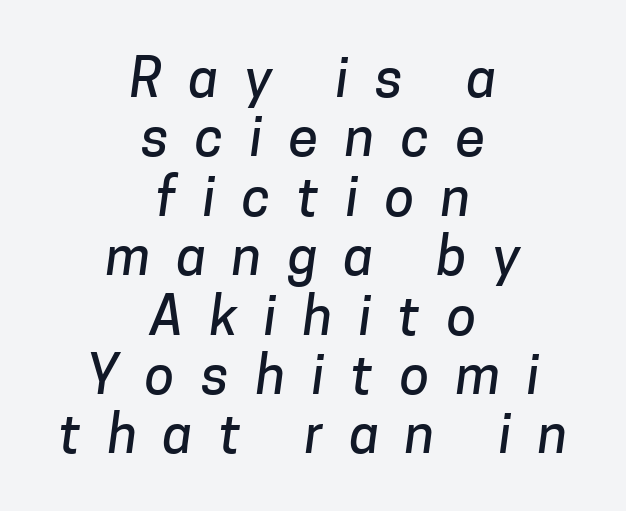
The image shows 54 px sans-serif type; set centered, tight line spacing (1.1x), unusually wide letter spacing (+0.49 em), not underlined; low stroke contrast and a medium x-height.
